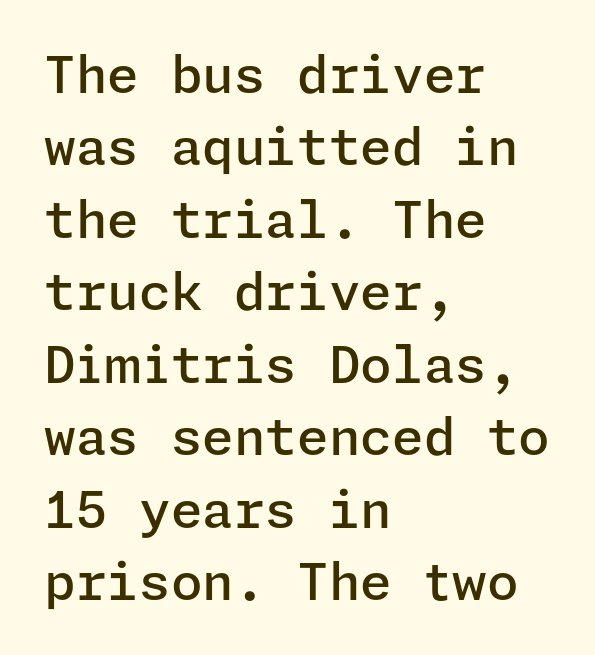
Look at the tracking — it's just the regular setting, nothing added. The font's upright variant was chosen for this text. The designer left line spacing at the default. The font family rendered here belongs to the sans-serif group. Where is the straight margin? On the left. In terms of weight, the rendering is demibold, just under bold.
